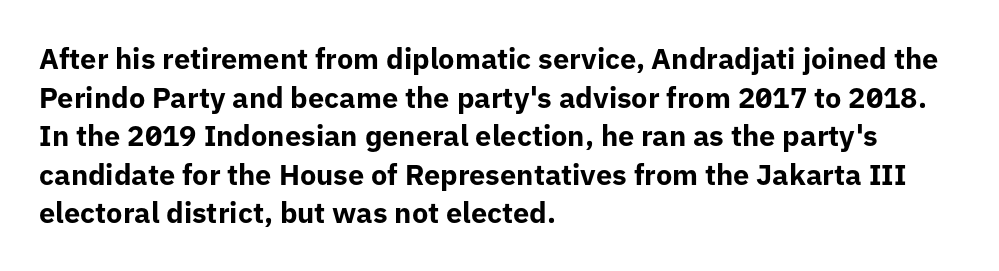
The image shows 29 px bold sans-serif type, upright; set left-aligned, normal line spacing (1.33x), normal letter spacing, not underlined; low stroke contrast and a medium x-height.
